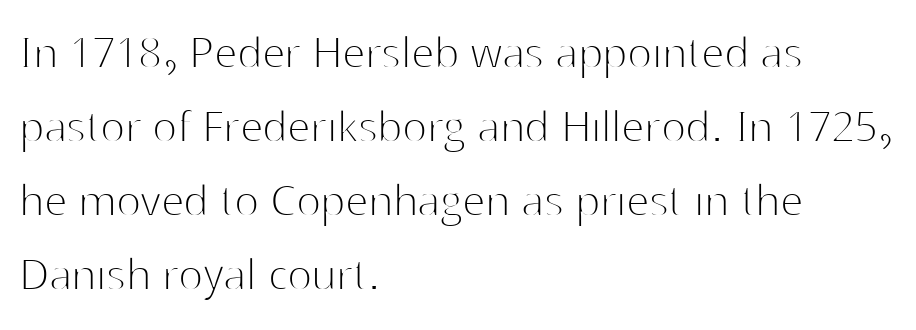
Q: Is the text bold? A: No.
Q: Is the text italic (slanted)? A: No, it is upright.
Q: Is the typeface a serif or a sans-serif typeface? A: Sans-serif.
Q: Is the text underlined? A: No.
Q: How is the paragraph aligned? A: Left-aligned.
Q: Is the spacing between letters normal or unusually wide? A: Normal.
Q: Is the spacing between lines tight, normal or loose? A: Normal.
Q: Width (condensed, normal, or wide)? A: Normal.
Q: Stroke contrast? A: High.
Q: x-height? A: Medium.
Q: Monospaced? A: No.
